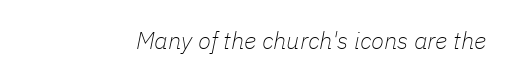
{"italic": "yes", "lean": "right", "slant_degrees": 11, "bold": "no", "underline": "no", "letter_spacing": "normal", "letter_spacing_em": 0.0, "glyph_px": 24}
